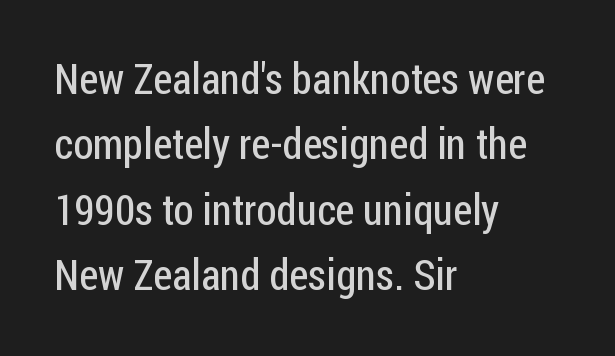
{"serif": "no", "italic": "no", "bold": "no", "weight": "regular", "width": "condensed", "stroke_contrast": "low", "x_height": "medium", "monospaced": "no", "underline": "no", "align": "left", "line_spacing": "normal", "line_spacing_ratio": 1.52, "letter_spacing": "normal", "letter_spacing_em": 0.0, "glyph_px": 43}
